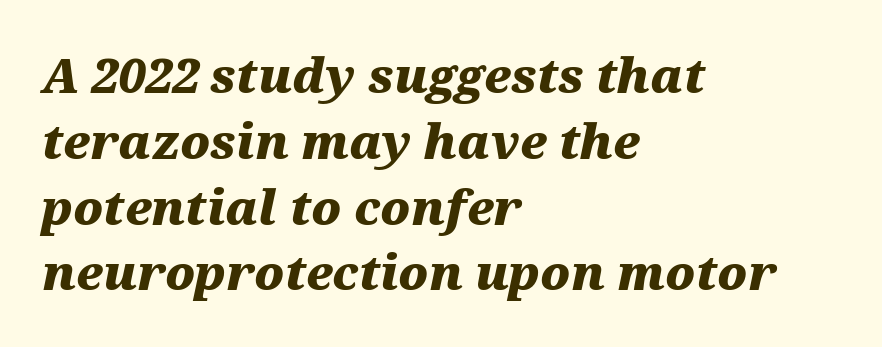
It's the slanting kind of type. The typesetter chose a ragged-right arrangement here. The passage shown is typed in a proportional face where columns would drift. The tracking reads as untouched default to a designer's eye. The passage shown stacks its lines at a standard gap.
